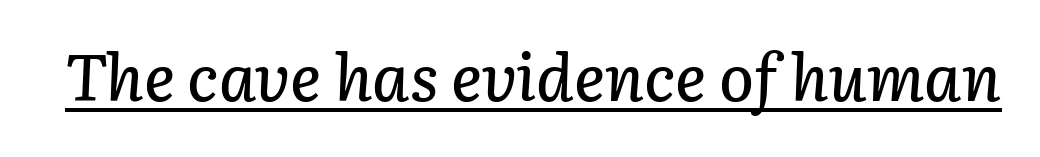
{"italic": "yes", "lean": "right", "slant_degrees": 3, "width": "normal", "stroke_contrast": "low", "x_height": "medium", "monospaced": "no", "underline": "yes", "letter_spacing": "normal", "letter_spacing_em": 0.0, "glyph_px": 65}
